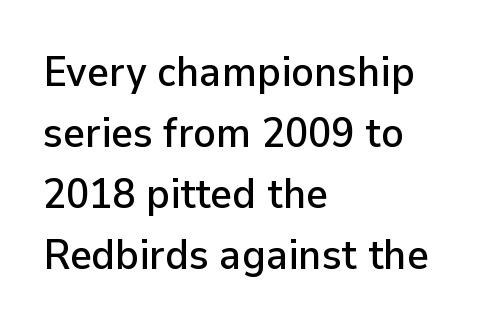
Q: Is the text italic (slanted)? A: No, it is upright.
Q: Is the typeface a serif or a sans-serif typeface? A: Sans-serif.
Q: Is the text underlined? A: No.
Q: How is the paragraph aligned? A: Left-aligned.
Q: Is the spacing between letters normal or unusually wide? A: Normal.
Q: Is the spacing between lines tight, normal or loose? A: Normal.
Q: Width (condensed, normal, or wide)? A: Normal.
Q: Stroke contrast? A: Low.
Q: x-height? A: Medium.
Q: Monospaced? A: No.
